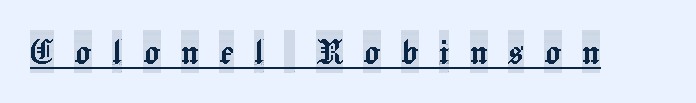
Q: Is the text italic (slanted)? A: No, it is upright.
Q: Is the typeface a serif or a sans-serif typeface? A: Serif.
Q: Is the text underlined? A: Yes.
Q: Is the spacing between letters normal or unusually wide? A: Unusually wide.
Q: Width (condensed, normal, or wide)? A: Condensed.
Q: x-height? A: Large.
Q: Monospaced? A: No.
